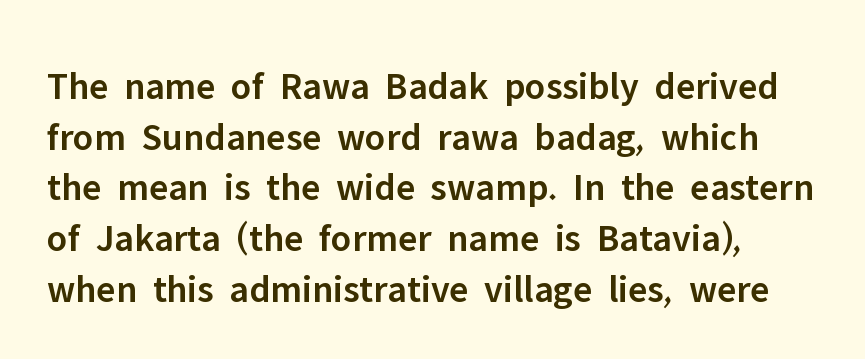
A typesetter would call this zero additional tracking. The space beneath each line is pristine and unruled. Firm but not heavy-handed strokes: this text is semibold. Vertically, the passage feels balanced, rows spaced as you'd expect. Nope, no serifs anywhere on these letters. The letters stand upright; this is a roman face.
